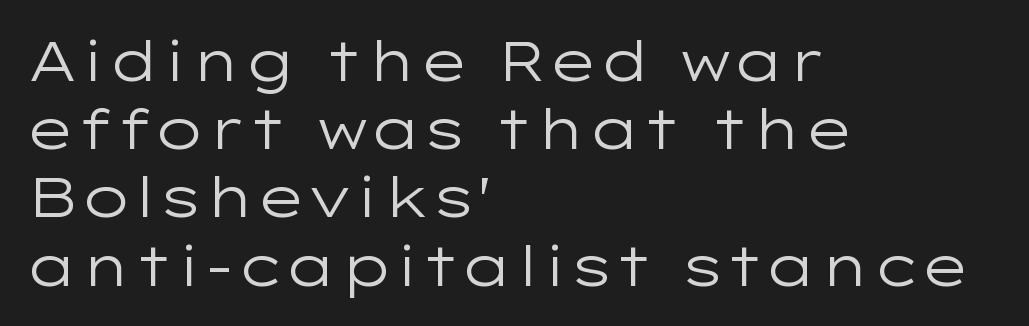
{"serif": "no", "italic": "no", "bold": "no", "weight": "regular", "width": "wide", "stroke_contrast": "low", "x_height": "medium", "monospaced": "no", "underline": "no", "align": "left", "line_spacing_ratio": 1.24, "letter_spacing": "normal", "letter_spacing_em": 0.0, "glyph_px": 55}
